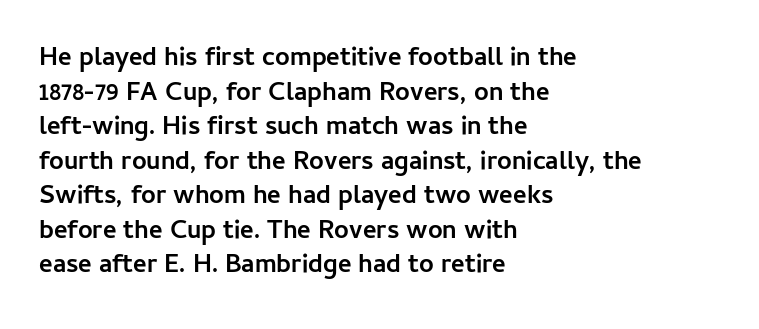
The image shows 26 px bold type, upright; set left-aligned, normal line spacing (1.33x), normal letter spacing, not underlined.
